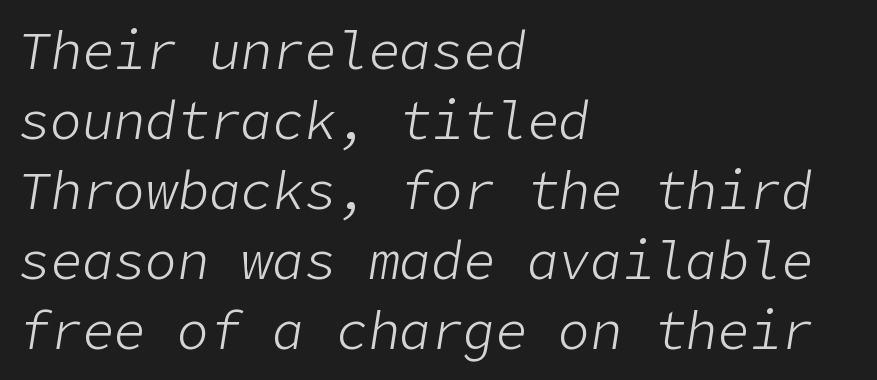
The image shows 53 px light type, italic (leaning right); set left-aligned, normal line spacing (1.32x), normal letter spacing, not underlined; low stroke contrast and a medium x-height.
